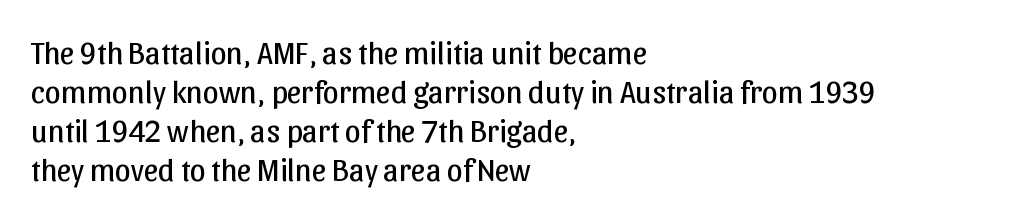
The image shows 32 px regular-weight sans-serif type, upright; set left-aligned, line spacing 1.22x, normal letter spacing, not underlined; low stroke contrast and a medium x-height.
